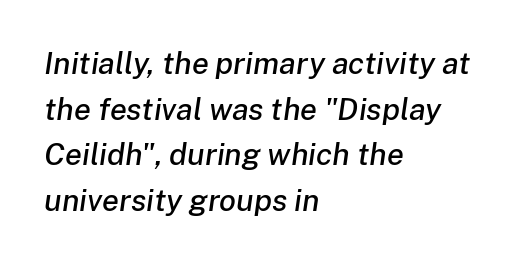
Does the leading feel generous? No, just average. Spacing between characters is what you'd get straight out of the box. Varying glyph widths throughout — classic text-font behaviour. Underlining? Definitely not there. Characters are canted at an angle relative to the baseline's perpendicular.
